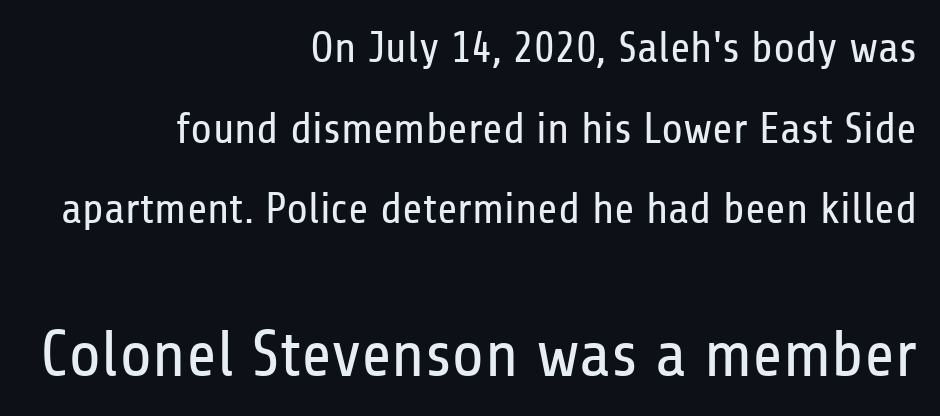
Q: Is the text bold? A: No.
Q: Is the text italic (slanted)? A: No, it is upright.
Q: Is the typeface a serif or a sans-serif typeface? A: Sans-serif.
Q: Is the text underlined? A: No.
Q: How is the paragraph aligned? A: Right-aligned.
Q: Is the spacing between letters normal or unusually wide? A: Normal.
Q: Which block of text is set in a larger size, the first (top) or the second (bottom)? A: The second (bottom) one.
Q: Width (condensed, normal, or wide)? A: Condensed.
Q: Stroke contrast? A: Low.
Q: x-height? A: Medium.
Q: Monospaced? A: No.
